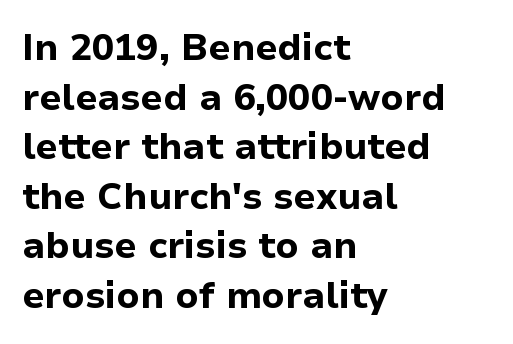
A normal amount of white space separates one row of letters from the next. The strip under each line holds only bare page. The lettering stays uniformly vertical, giving the passage a roman look. A typesetter would call this zero additional tracking. A typesetter would call this proportional, since set widths differ per character.
